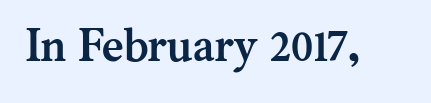
The image shows 46 px semibold serif type, upright; set normal letter spacing, not underlined; medium stroke contrast and a medium x-height.
